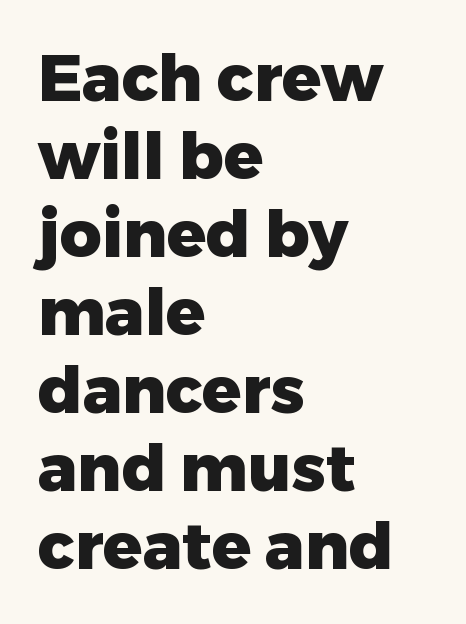
On the weight axis this lands at bold, roughly 700. In terms of letterspacing, this is plain default setting. The letters stand straight up with perfectly vertical stems. Check under the words: just untouched page.
